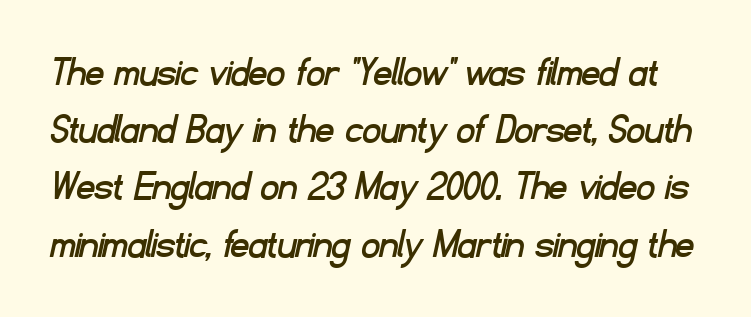
{"serif": "no", "width": "normal", "stroke_contrast": "low", "x_height": "small", "monospaced": "no", "underline": "no", "line_spacing": "normal", "line_spacing_ratio": 1.3, "letter_spacing": "normal", "letter_spacing_em": 0.0, "glyph_px": 44}
